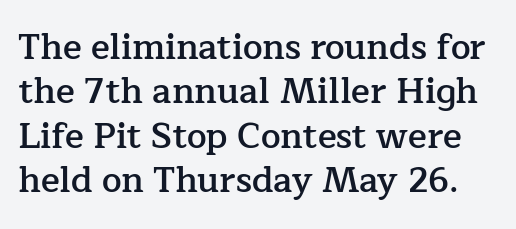
{"serif": "yes", "italic": "no", "bold": "semi", "weight": "semibold", "width": "normal", "stroke_contrast": "low", "x_height": "medium", "monospaced": "no", "underline": "no", "line_spacing": "normal", "line_spacing_ratio": 1.27, "letter_spacing": "normal", "letter_spacing_em": 0.0, "glyph_px": 35}
